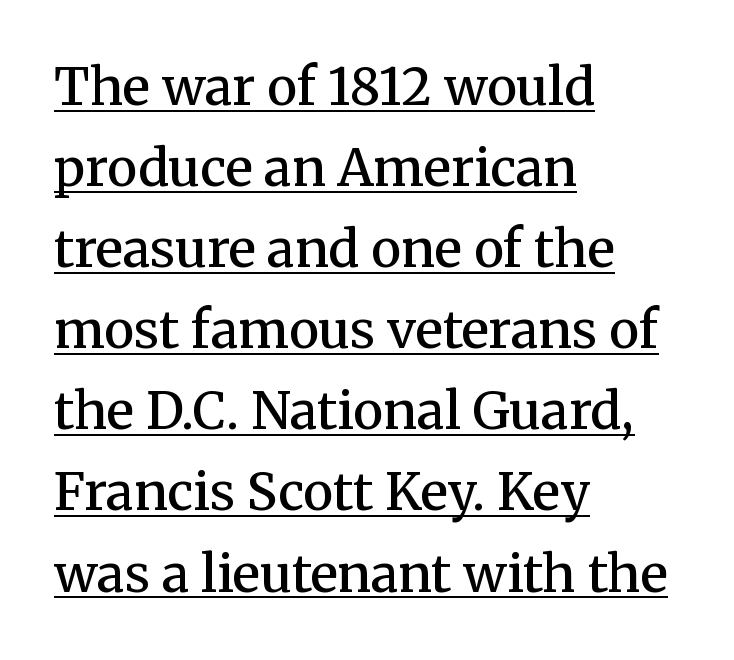
Q: Is the text bold? A: Semi-bold.
Q: Is the text italic (slanted)? A: No, it is upright.
Q: Is the typeface a serif or a sans-serif typeface? A: Serif.
Q: Is the text underlined? A: Yes.
Q: How is the paragraph aligned? A: Left-aligned.
Q: Is the spacing between letters normal or unusually wide? A: Normal.
Q: Is the spacing between lines tight, normal or loose? A: Normal.
Q: Width (condensed, normal, or wide)? A: Normal.
Q: Stroke contrast? A: Medium.
Q: x-height? A: Medium.
Q: Monospaced? A: No.
